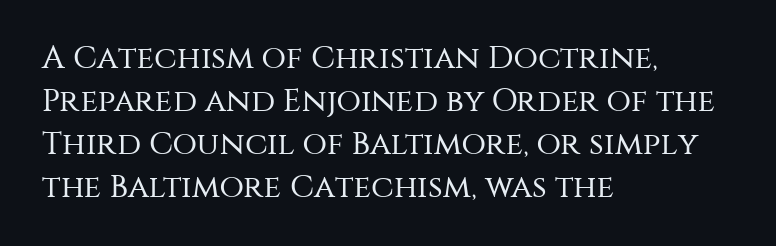
{"serif": "no", "italic": "no", "bold": "no", "weight": "regular", "width": "normal", "stroke_contrast": "medium", "x_height": "large", "monospaced": "no", "underline": "no", "align": "left", "line_spacing": "normal", "line_spacing_ratio": 1.34, "letter_spacing": "normal", "letter_spacing_em": 0.0, "glyph_px": 32}
